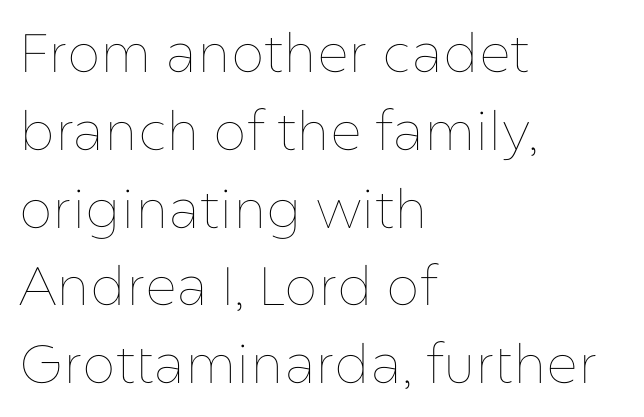
The image shows 54 px thin type, upright; set left-aligned, normal line spacing (1.44x), normal letter spacing, not underlined; low stroke contrast and a medium x-height.
